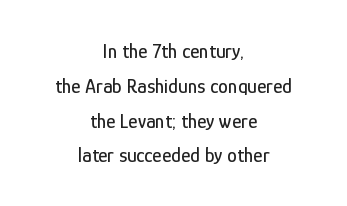
The image shows 20 px text type, upright; set centered, line spacing 1.74x, normal letter spacing, not underlined.
